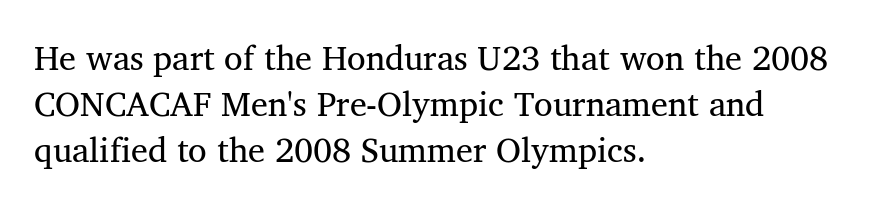
Q: Is the text bold? A: No.
Q: Is the text italic (slanted)? A: No, it is upright.
Q: Is the typeface a serif or a sans-serif typeface? A: Serif.
Q: Is the text underlined? A: No.
Q: How is the paragraph aligned? A: Left-aligned.
Q: Is the spacing between letters normal or unusually wide? A: Normal.
Q: Is the spacing between lines tight, normal or loose? A: Normal.
Q: Width (condensed, normal, or wide)? A: Normal.
Q: Stroke contrast? A: Medium.
Q: x-height? A: Medium.
Q: Monospaced? A: No.
